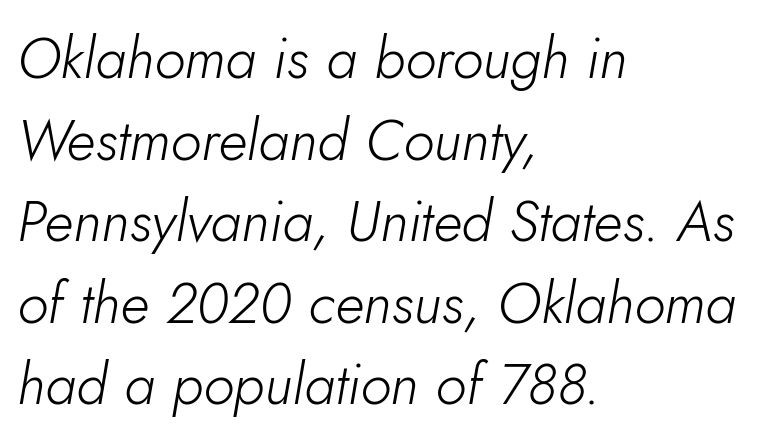
Where is the straight margin? On the left. Proportional: the letters do not fall into vertical columns. Students, note that the glyphs here touch the page at normal intervals. Would a proofreader flag this as italicized? Yes. Compared with typical paragraphs, the rows here are spaced about the same. The glyphs are unaccompanied by any horizontal stroke below them.
